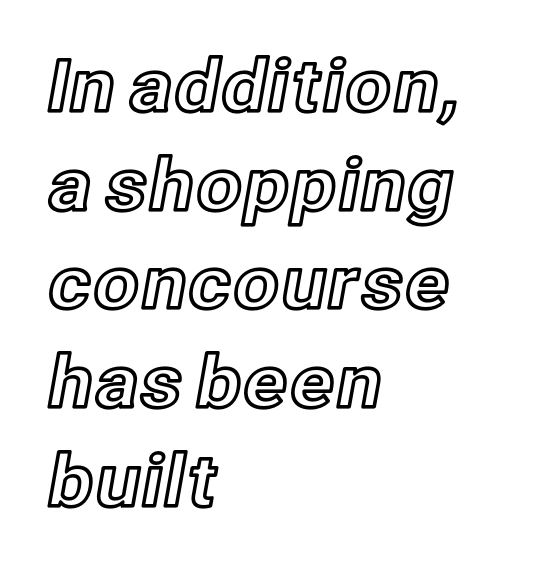
The image shows 72 px text type; set left-aligned, normal line spacing (1.37x), normal letter spacing, not underlined; a medium x-height.
